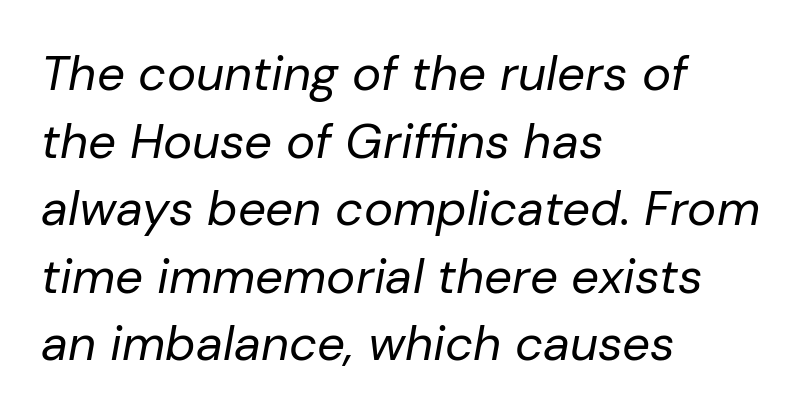
Tracking value appears to be zero — textbook default spacing. Caption: multi-line text, flush left, ragged right. A typesetter would mark this as italic. A typesetter would call this proportional, since set widths differ per character. This reads as an unemphasized weight, regular at the heaviest.
